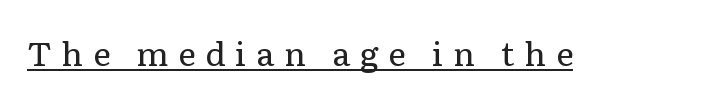
The image shows 33 px regular-weight serif type, upright; set unusually wide letter spacing (+0.3 em), underlined; low stroke contrast and a medium x-height.
